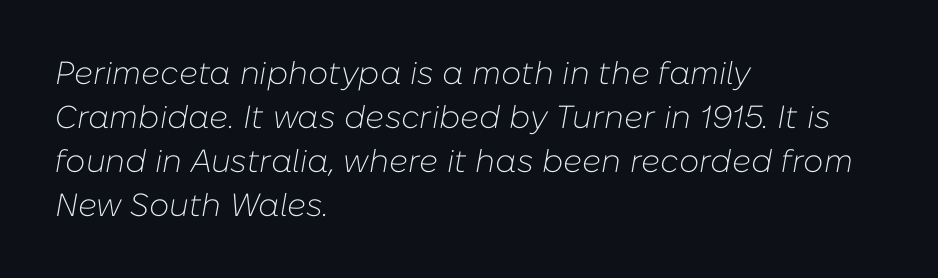
{"italic": "yes", "lean": "right", "slant_degrees": 10, "bold": "no", "weight": "light", "width": "normal", "stroke_contrast": "low", "x_height": "medium", "monospaced": "no", "underline": "no", "align": "left", "line_spacing": "normal", "line_spacing_ratio": 1.37, "letter_spacing": "normal", "letter_spacing_em": 0.0, "glyph_px": 32}
